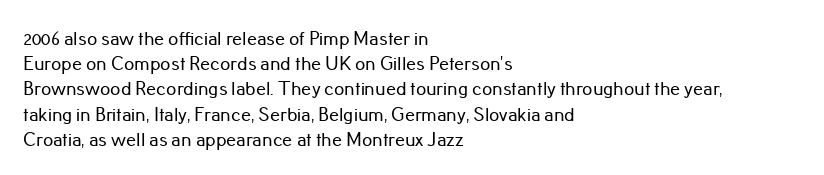
The image shows 20 px text type, upright; set left-aligned, normal line spacing (1.26x), normal letter spacing, not underlined.
